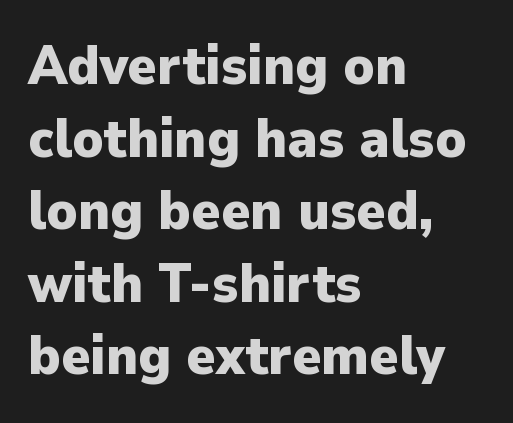
The image shows 55 px heavy sans-serif type, upright; set left-aligned, normal line spacing (1.32x), normal letter spacing, not underlined; low stroke contrast and a medium x-height.
